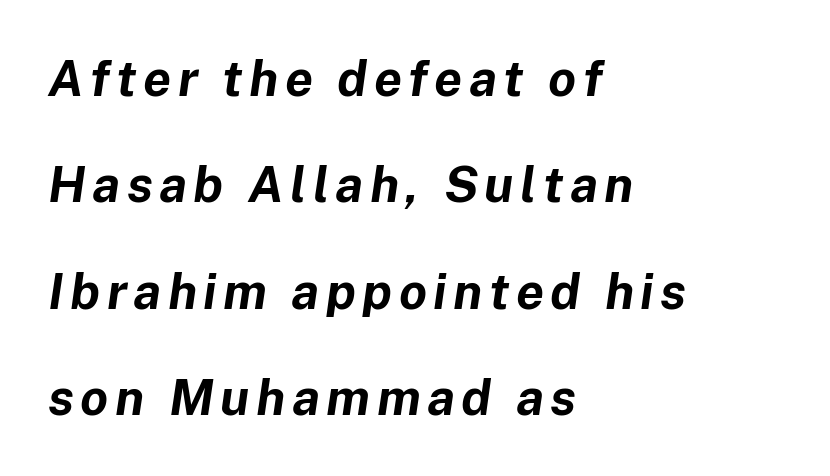
Q: Is the text bold? A: Yes.
Q: Is the text italic (slanted)? A: Yes, it leans right by about 8 degrees.
Q: Is the text underlined? A: No.
Q: How is the paragraph aligned? A: Left-aligned.
Q: Is the spacing between lines tight, normal or loose? A: Loose.
Q: Width (condensed, normal, or wide)? A: Normal.
Q: Stroke contrast? A: Low.
Q: x-height? A: Medium.
Q: Monospaced? A: No.
